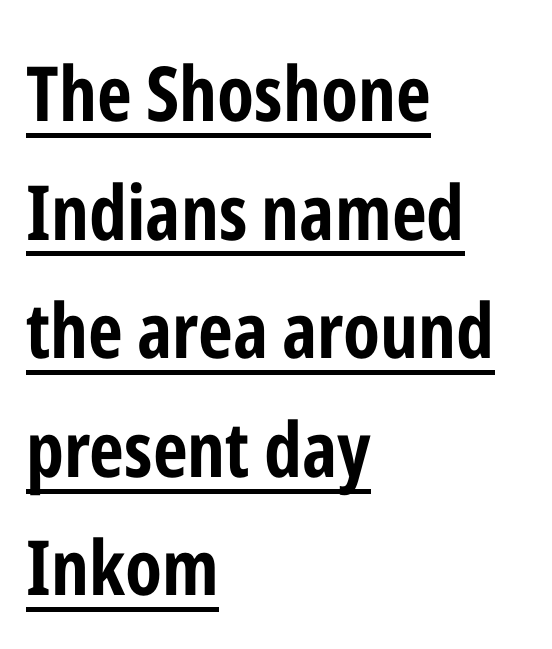
Q: Is the text bold? A: Yes.
Q: Is the text italic (slanted)? A: No, it is upright.
Q: Is the typeface a serif or a sans-serif typeface? A: Sans-serif.
Q: Is the text underlined? A: Yes.
Q: How is the paragraph aligned? A: Left-aligned.
Q: Is the spacing between letters normal or unusually wide? A: Normal.
Q: Is the spacing between lines tight, normal or loose? A: Normal.
Q: Width (condensed, normal, or wide)? A: Condensed.
Q: Stroke contrast? A: Low.
Q: x-height? A: Medium.
Q: Monospaced? A: No.
